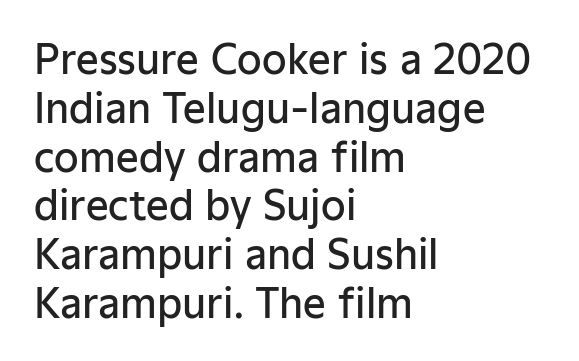
Q: Is the text bold? A: Semi-bold.
Q: Is the text italic (slanted)? A: No, it is upright.
Q: Is the typeface a serif or a sans-serif typeface? A: Sans-serif.
Q: Is the text underlined? A: No.
Q: How is the paragraph aligned? A: Left-aligned.
Q: Is the spacing between letters normal or unusually wide? A: Normal.
Q: Width (condensed, normal, or wide)? A: Normal.
Q: Stroke contrast? A: Low.
Q: x-height? A: Medium.
Q: Monospaced? A: No.
